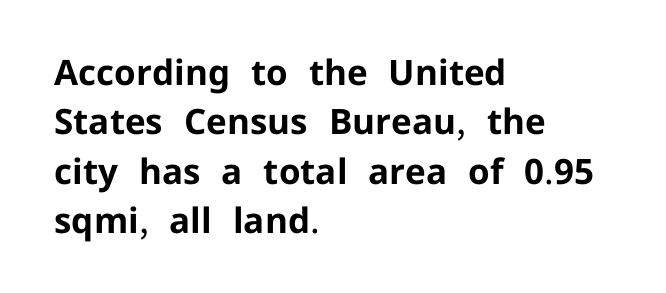
{"serif": "no", "italic": "no", "bold": "yes", "weight": "bold", "width": "normal", "stroke_contrast": "low", "x_height": "medium", "monospaced": "no", "underline": "no", "align": "left", "line_spacing": "normal", "line_spacing_ratio": 1.41, "letter_spacing": "normal", "letter_spacing_em": 0.0, "glyph_px": 35}
